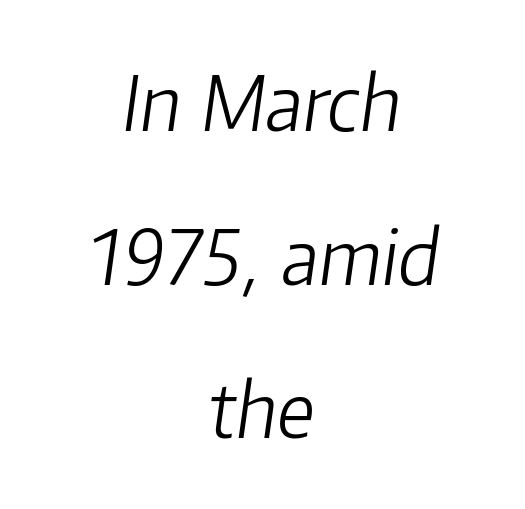
Q: Is the text bold? A: No.
Q: Is the text italic (slanted)? A: Yes, it leans right by about 8 degrees.
Q: Is the text underlined? A: No.
Q: How is the paragraph aligned? A: Centered.
Q: Is the spacing between letters normal or unusually wide? A: Normal.
Q: Is the spacing between lines tight, normal or loose? A: Loose.
Q: Width (condensed, normal, or wide)? A: Normal.
Q: Stroke contrast? A: Low.
Q: x-height? A: Medium.
Q: Monospaced? A: No.
